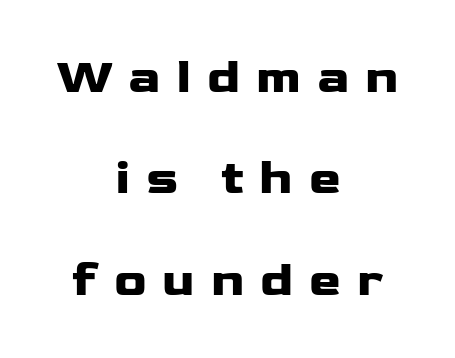
{"serif": "no", "italic": "no", "bold": "yes", "weight": "heavy", "width": "wide", "stroke_contrast": "low", "x_height": "medium", "monospaced": "no", "underline": "no", "align": "center", "line_spacing": "loose", "line_spacing_ratio": 2.11, "letter_spacing": "wide", "letter_spacing_em": 0.33, "glyph_px": 48}
